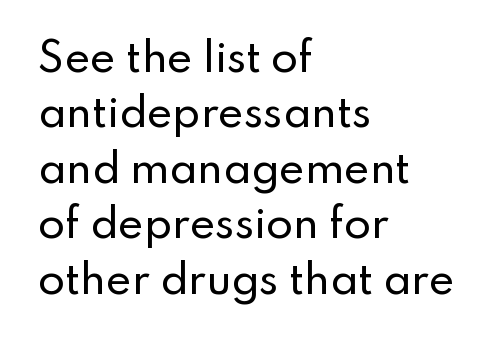
Q: Is the text italic (slanted)? A: No, it is upright.
Q: Is the typeface a serif or a sans-serif typeface? A: Sans-serif.
Q: Is the text underlined? A: No.
Q: How is the paragraph aligned? A: Left-aligned.
Q: Is the spacing between letters normal or unusually wide? A: Normal.
Q: Is the spacing between lines tight, normal or loose? A: Normal.
Q: Width (condensed, normal, or wide)? A: Normal.
Q: Stroke contrast? A: Low.
Q: x-height? A: Small.
Q: Monospaced? A: No.
